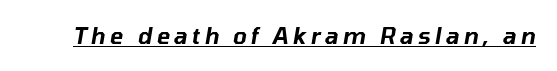
Q: Is the text italic (slanted)? A: Yes, it leans right by about 10 degrees.
Q: Is the text underlined? A: Yes.
Q: Is the spacing between letters normal or unusually wide? A: Unusually wide.
